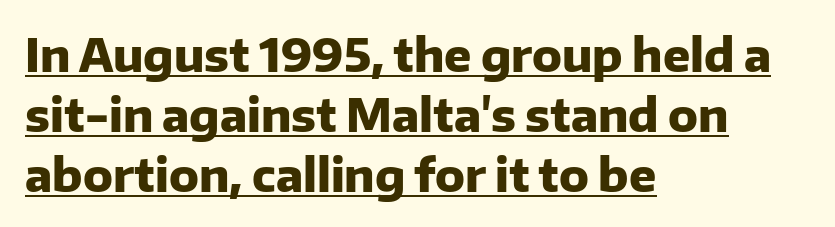
Q: Is the text bold? A: Yes.
Q: Is the text italic (slanted)? A: No, it is upright.
Q: Is the typeface a serif or a sans-serif typeface? A: Sans-serif.
Q: Is the text underlined? A: Yes.
Q: How is the paragraph aligned? A: Left-aligned.
Q: Is the spacing between letters normal or unusually wide? A: Normal.
Q: Is the spacing between lines tight, normal or loose? A: Normal.
Q: Width (condensed, normal, or wide)? A: Normal.
Q: Stroke contrast? A: Low.
Q: x-height? A: Medium.
Q: Monospaced? A: No.
